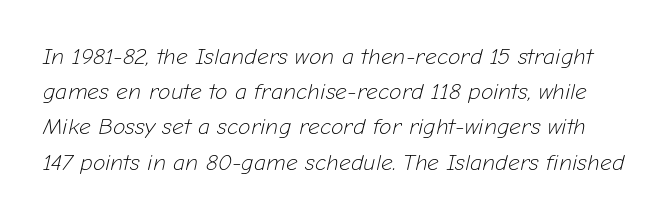
Q: Is the text bold? A: No.
Q: Is the text italic (slanted)? A: Yes, it leans right by about 12 degrees.
Q: Is the text underlined? A: No.
Q: Is the spacing between letters normal or unusually wide? A: Normal.
Q: Is the spacing between lines tight, normal or loose? A: Normal.
